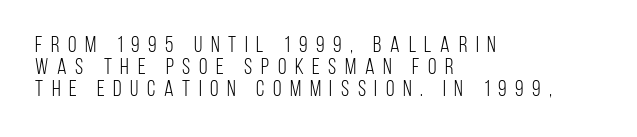
Quick note: interline space is minimal. The tracking reads as deliberately expanded to a designer's eye. Short and long lines alike share a common starting point at left. Plain, unruled lines of type.
